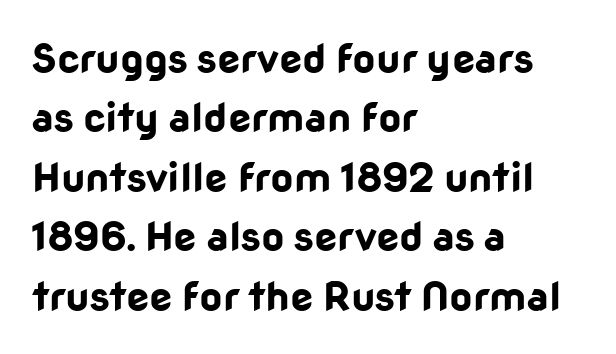
{"serif": "no", "italic": "no", "bold": "yes", "weight": "bold", "width": "normal", "stroke_contrast": "low", "x_height": "medium", "monospaced": "no", "underline": "no", "align": "left", "line_spacing": "normal", "line_spacing_ratio": 1.45, "letter_spacing": "normal", "letter_spacing_em": 0.0, "glyph_px": 41}
